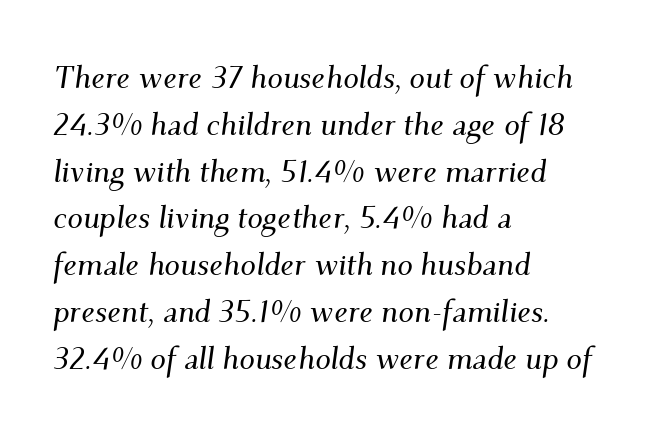
Q: Is the text italic (slanted)? A: Yes, it leans right by about 9 degrees.
Q: Is the typeface a serif or a sans-serif typeface? A: Serif.
Q: Is the text underlined? A: No.
Q: How is the paragraph aligned? A: Left-aligned.
Q: Is the spacing between letters normal or unusually wide? A: Normal.
Q: Is the spacing between lines tight, normal or loose? A: Normal.
Q: Width (condensed, normal, or wide)? A: Normal.
Q: Stroke contrast? A: Medium.
Q: x-height? A: Small.
Q: Monospaced? A: No.
